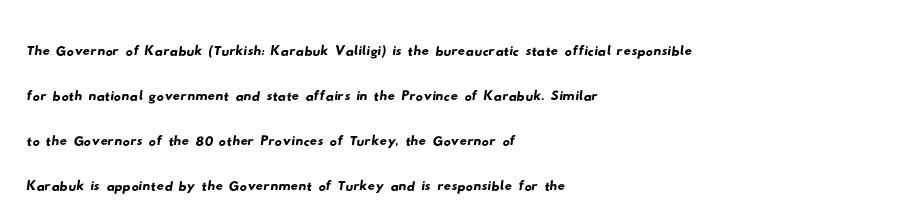
Q: Is the typeface a serif or a sans-serif typeface? A: Sans-serif.
Q: Is the text underlined? A: No.
Q: How is the paragraph aligned? A: Left-aligned.
Q: Is the spacing between letters normal or unusually wide? A: Normal.
Q: Is the spacing between lines tight, normal or loose? A: Normal.
Q: Width (condensed, normal, or wide)? A: Wide.
Q: Stroke contrast? A: Low.
Q: x-height? A: Small.
Q: Monospaced? A: No.
